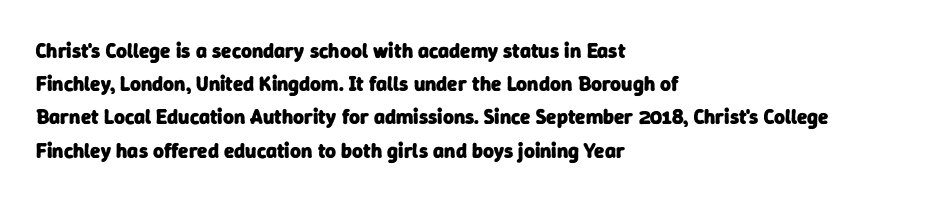
Q: Is the text bold? A: Yes.
Q: Is the text underlined? A: No.
Q: How is the paragraph aligned? A: Left-aligned.
Q: Is the spacing between letters normal or unusually wide? A: Normal.
Q: Is the spacing between lines tight, normal or loose? A: Normal.
